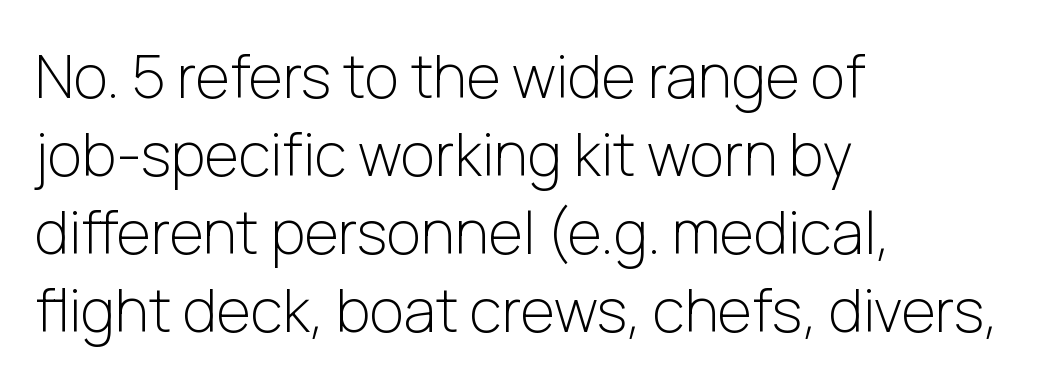
The characters are drawn with everyday or finer stroke widths. The letters sit at their default tracking, neither squeezed nor spread. Rendered with straight, roman letterforms. Decoration check: the copy has no underline.
